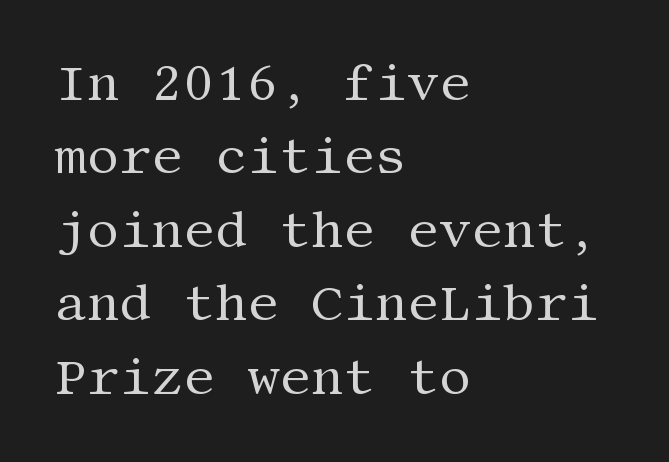
Q: Is the text bold? A: No.
Q: Is the text italic (slanted)? A: No, it is upright.
Q: Is the typeface a serif or a sans-serif typeface? A: Serif.
Q: Is the text underlined? A: No.
Q: How is the paragraph aligned? A: Left-aligned.
Q: Is the spacing between letters normal or unusually wide? A: Normal.
Q: Is the spacing between lines tight, normal or loose? A: Normal.
Q: Width (condensed, normal, or wide)? A: Normal.
Q: Stroke contrast? A: Medium.
Q: x-height? A: Large.
